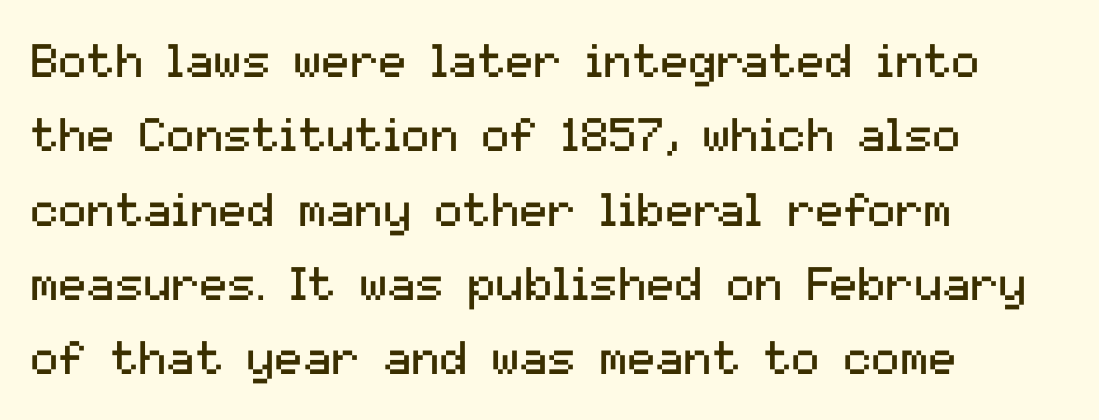
The face looks like a standard text weight, possibly lighter. Nothing sits at the stroke ends, so this counts as sans-serif. A typesetter would call this proportional, since set widths differ per character. The letters stand upright; this is a roman face. The face used here is rendered with its standard letterfit.
